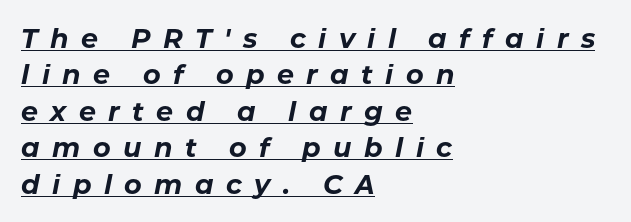
Q: Is the text bold? A: Yes.
Q: Is the text italic (slanted)? A: Yes, it leans right by about 11 degrees.
Q: Is the text underlined? A: Yes.
Q: How is the paragraph aligned? A: Left-aligned.
Q: Is the spacing between letters normal or unusually wide? A: Unusually wide.
Q: Is the spacing between lines tight, normal or loose? A: Normal.
